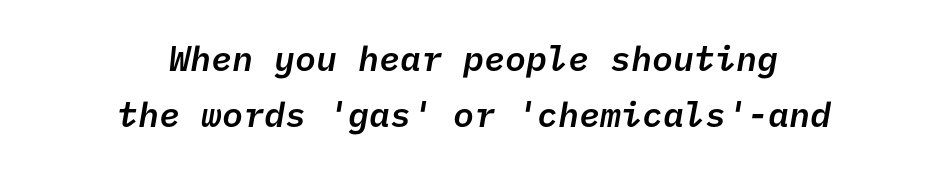
{"serif": "no", "bold": "semi", "weight": "semibold", "width": "normal", "stroke_contrast": "low", "x_height": "medium", "underline": "no", "align": "center", "line_spacing": "normal", "line_spacing_ratio": 1.61, "letter_spacing": "normal", "letter_spacing_em": 0.0, "glyph_px": 35}
